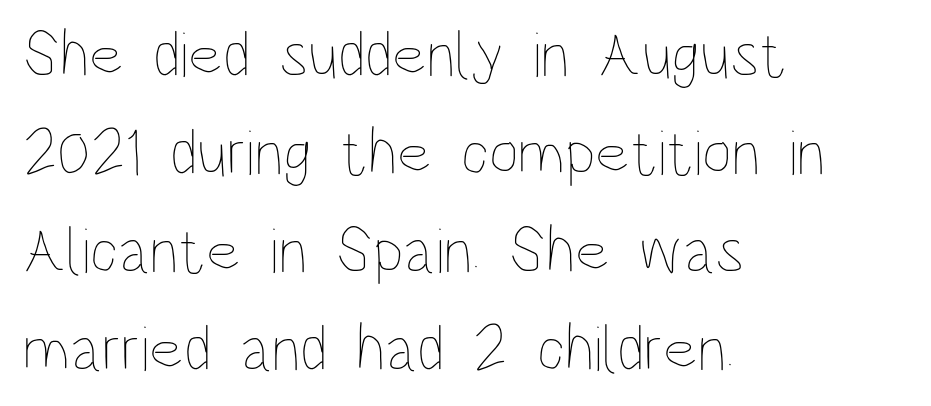
The image shows 65 px thin, condensed type, upright; set left-aligned, normal line spacing (1.51x), normal letter spacing, not underlined; low stroke contrast and a large x-height.
